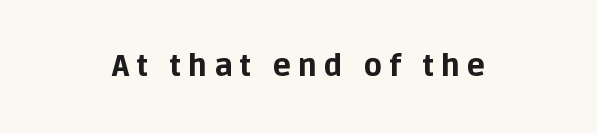
The lines are quadded center. Posture: straight, roman, zero tilt. Is this a sans? Yes — the strokes have no serifs. Quick note: underline off. This sample has the flowing, uneven cadence of proportional lettering.
